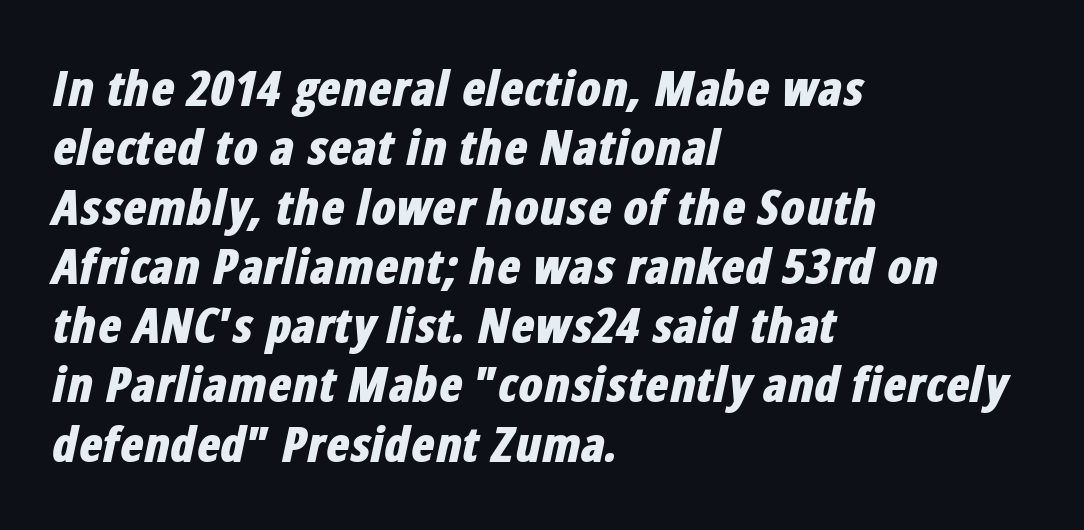
The image shows 49 px bold, condensed type, italic (leaning right); set left-aligned, line spacing 1.21x, normal letter spacing, not underlined; low stroke contrast and a medium x-height.
